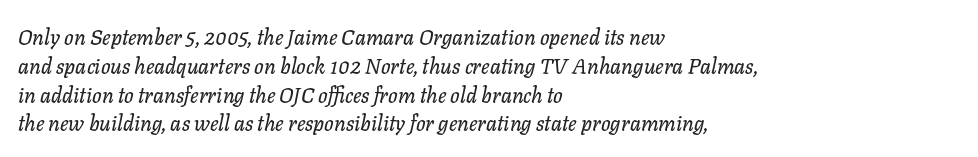
The axis of the letterforms is tilted away from vertical. Just letters on the line, the space beneath them empty. Reading down the block, your eye returns to a fixed left position each line. Regular leading. The horizontal fit of the characters is conventional and even.
